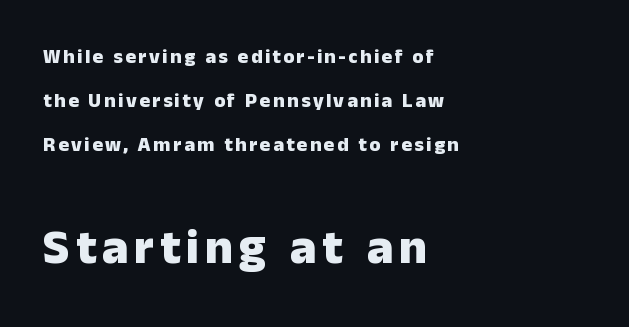
Q: Is the text bold? A: Yes.
Q: Is the text italic (slanted)? A: No, it is upright.
Q: Is the typeface a serif or a sans-serif typeface? A: Sans-serif.
Q: Is the text underlined? A: No.
Q: How is the paragraph aligned? A: Left-aligned.
Q: Is the spacing between lines tight, normal or loose? A: Loose.
Q: Which block of text is set in a larger size, the first (top) or the second (bottom)? A: The second (bottom) one.
Q: Width (condensed, normal, or wide)? A: Normal.
Q: Stroke contrast? A: Low.
Q: x-height? A: Medium.
Q: Monospaced? A: No.
